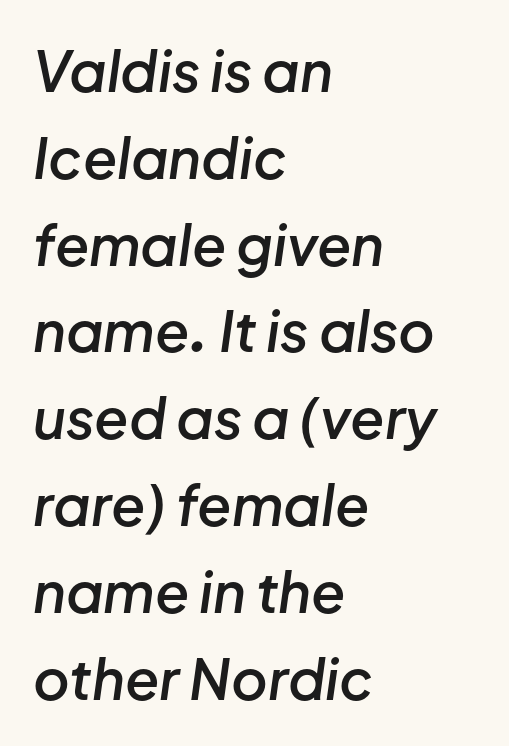
The image shows 56 px semibold type, italic (leaning right); set left-aligned, normal line spacing (1.55x), normal letter spacing, not underlined; low stroke contrast and a medium x-height.
